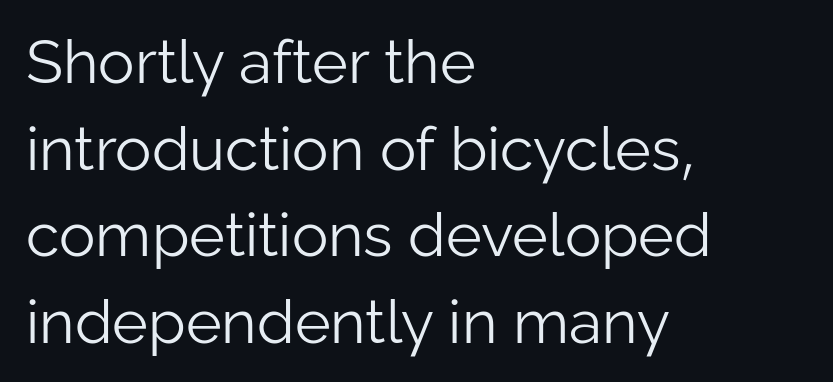
Q: Is the text bold? A: No.
Q: Is the text italic (slanted)? A: No, it is upright.
Q: Is the typeface a serif or a sans-serif typeface? A: Sans-serif.
Q: Is the text underlined? A: No.
Q: How is the paragraph aligned? A: Left-aligned.
Q: Is the spacing between letters normal or unusually wide? A: Normal.
Q: Is the spacing between lines tight, normal or loose? A: Normal.
Q: Width (condensed, normal, or wide)? A: Normal.
Q: Stroke contrast? A: Low.
Q: x-height? A: Medium.
Q: Monospaced? A: No.
